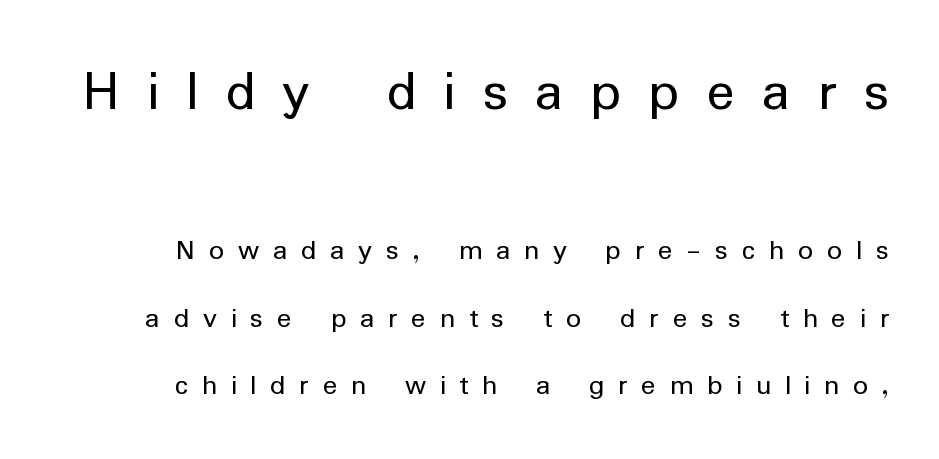
{"serif": "no", "italic": "no", "bold": "no", "weight": "regular", "width": "normal", "stroke_contrast": "low", "x_height": "medium", "monospaced": "no", "underline": "no", "line_spacing": "loose", "line_spacing_ratio": 2.24, "letter_spacing": "wide", "letter_spacing_em": 0.46, "larger_block": "first", "size_ratio": 1.97, "glyph_px": 59}
